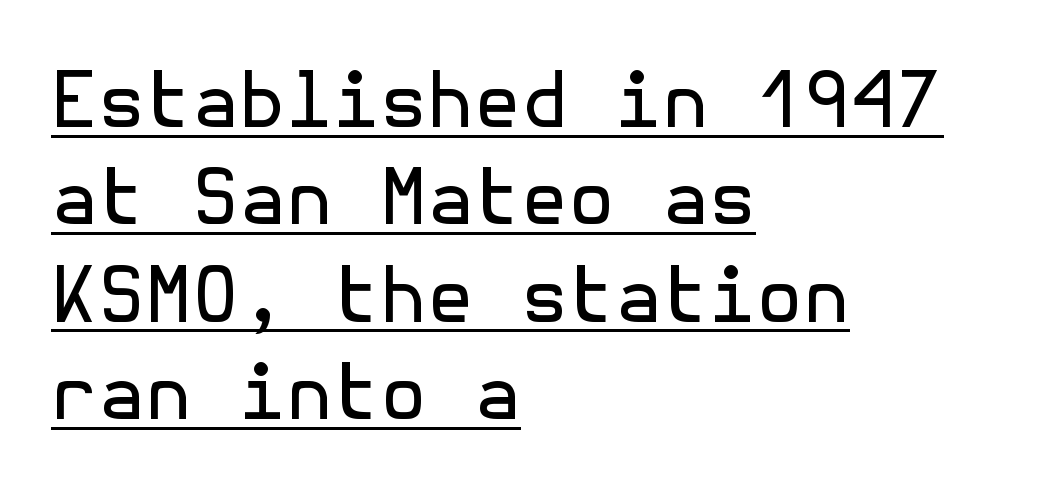
The letters stand straight up with perfectly vertical stems. The passage is arranged the way most books set body copy — flush left. Caption: face not bold, strokes unweighted. The line texture is even and compact thanks to regular tracking. This rendering features underlined lettering. What kind of face is this? One without serifs — a sans.
